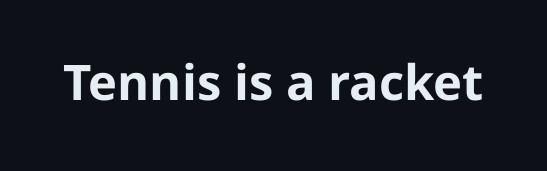
Caption: bold face, heavy strokes. The space beneath each line is pristine and unruled. The letters advance in unequal steps, a hallmark of proportional type. You can tell from the bare stems that sans-serif type was used. If you drew a line through each stem, it would be perfectly vertical.
